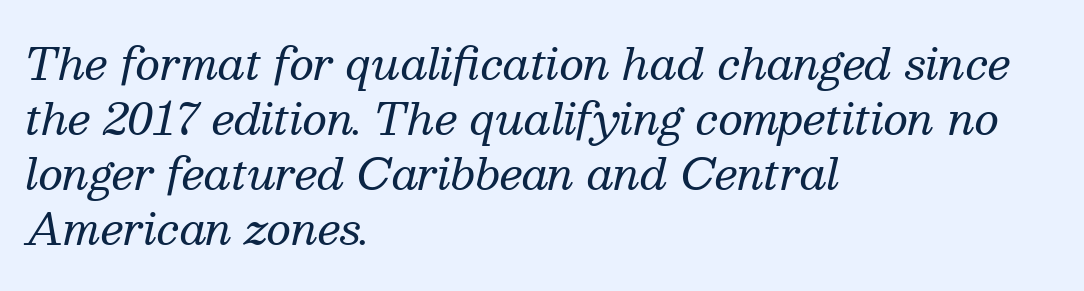
Does the copy run flush right? No — it runs flush left. Note the varied advance widths — an 'i' is clearly narrower than an 'm'. Decoration check: the copy has no underline. Each stroke keeps to a modest, everyday thickness or less. The characters display serif detailing at their extremities. Yep, that's italic — everything's leaning.
